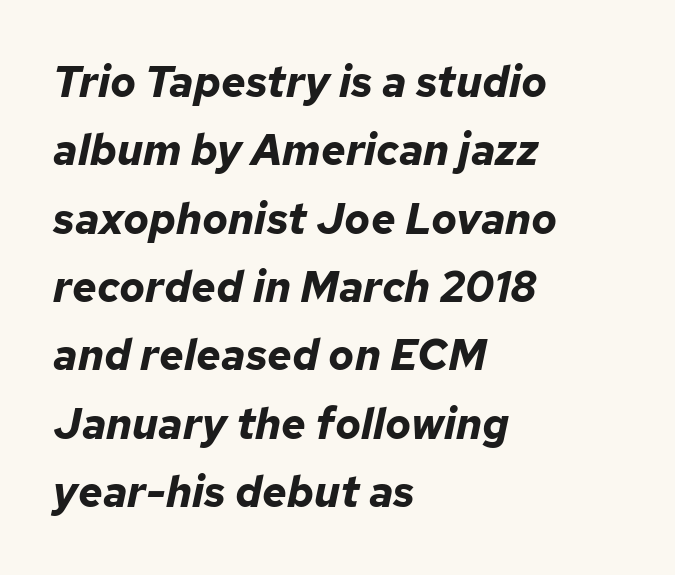
One glance says typical: line gaps are just what's usual. Note the varied advance widths — an 'i' is clearly narrower than an 'm'. This rendering leaves character spacing at its baseline value. How heavy is the stroke? Heavy — this is a bold. Descenders hang freely into open space.
